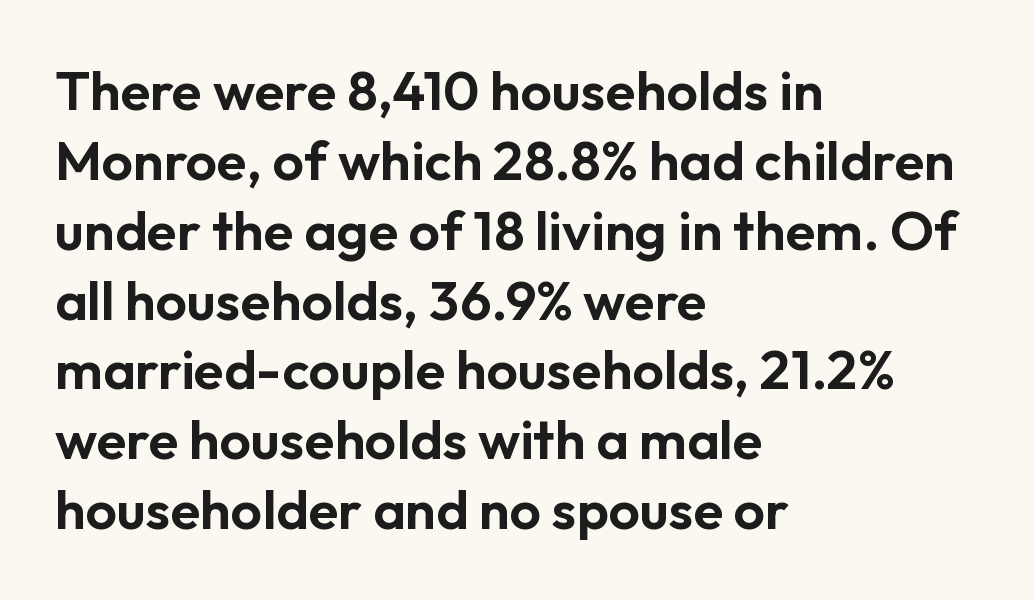
{"serif": "no", "italic": "no", "width": "normal", "stroke_contrast": "low", "x_height": "medium", "monospaced": "no", "underline": "no", "align": "left", "line_spacing": "normal", "line_spacing_ratio": 1.27, "letter_spacing": "normal", "letter_spacing_em": 0.0, "glyph_px": 55}
